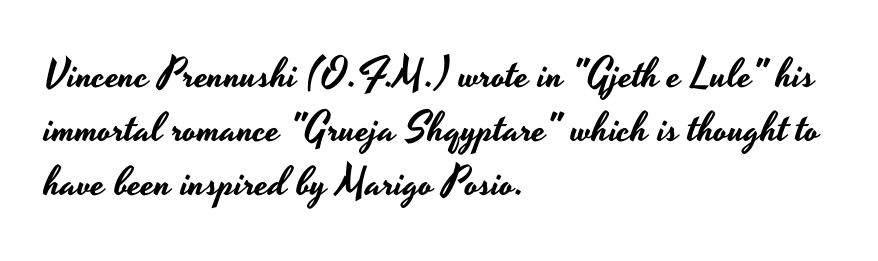
The image shows 41 px wide sans-serif type; set left-aligned, normal line spacing (1.32x), normal letter spacing, not underlined; low stroke contrast and a small x-height.
